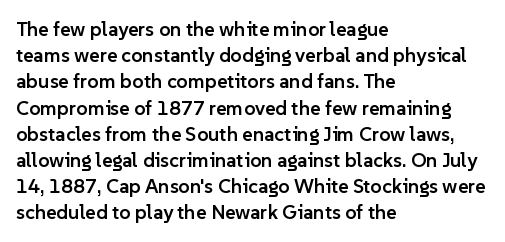
Q: Is the text bold? A: Semi-bold.
Q: Is the text italic (slanted)? A: No, it is upright.
Q: Is the text underlined? A: No.
Q: How is the paragraph aligned? A: Left-aligned.
Q: Is the spacing between letters normal or unusually wide? A: Normal.
Q: Is the spacing between lines tight, normal or loose? A: Normal.
